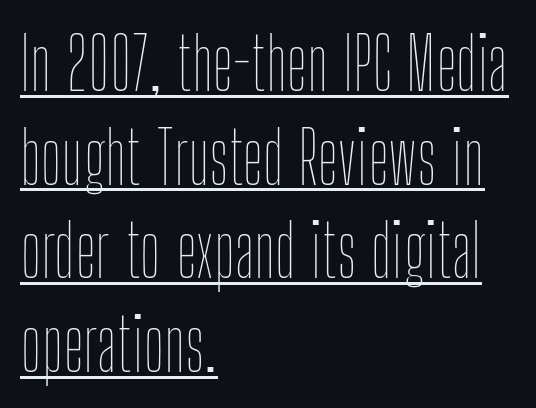
{"italic": "no", "bold": "no", "weight": "thin", "width": "condensed", "stroke_contrast": "low", "x_height": "medium", "monospaced": "no", "underline": "yes", "align": "left", "line_spacing": "normal", "line_spacing_ratio": 1.3, "letter_spacing": "normal", "letter_spacing_em": 0.0, "glyph_px": 72}
